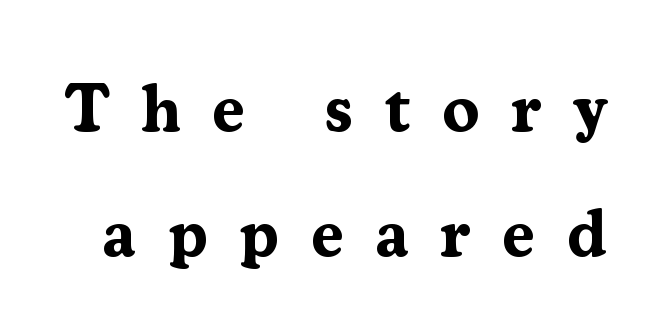
The image shows 67 px bold serif type, upright; set line spacing 1.87x, unusually wide letter spacing (+0.47 em), not underlined; medium stroke contrast and a medium x-height.
